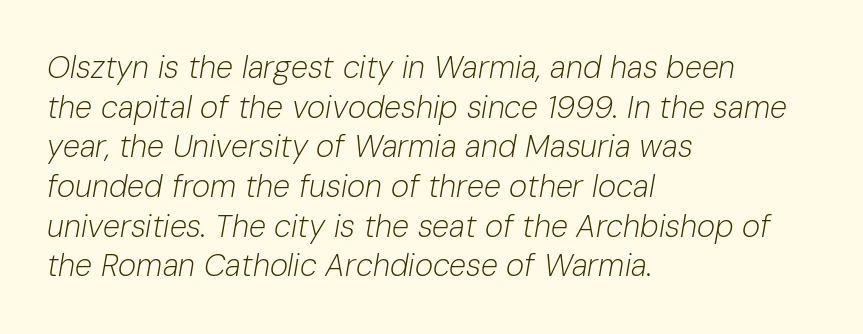
Varying glyph widths throughout — classic text-font behaviour. Alignment: flush left. No extra tracking has been applied to these lines. The space beneath each line is pristine and unruled. Quick note: italic. On a weight scale, this lands at 450 or below.
